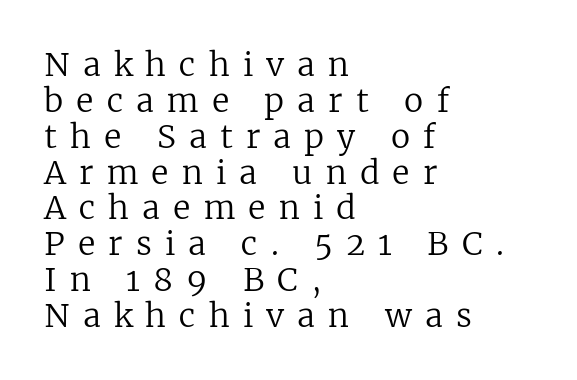
The image shows 32 px regular-weight serif type, upright; set left-aligned, tight line spacing (1.12x), unusually wide letter spacing (+0.41 em), not underlined; low stroke contrast and a medium x-height.
